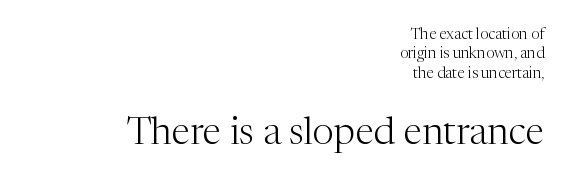
The image shows 38 px light serif type, upright; set right-aligned, normal line spacing (1.3x), normal letter spacing, not underlined; the second (bottom) block is 2.53x larger; medium stroke contrast and a medium x-height.
